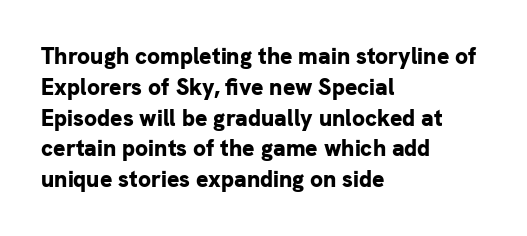
It's the straight-up-and-down kind of type. Descender tails drop into unmarked territory. Weight check: bold — yes, fully. Line beginnings align vertically; line endings do not.
